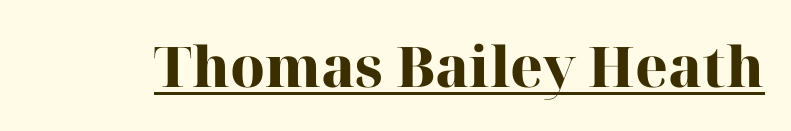
Q: Is the text bold? A: Yes.
Q: Is the text italic (slanted)? A: No, it is upright.
Q: Is the typeface a serif or a sans-serif typeface? A: Serif.
Q: Is the text underlined? A: Yes.
Q: Is the spacing between letters normal or unusually wide? A: Normal.
Q: Width (condensed, normal, or wide)? A: Normal.
Q: Stroke contrast? A: High.
Q: x-height? A: Medium.
Q: Monospaced? A: No.
